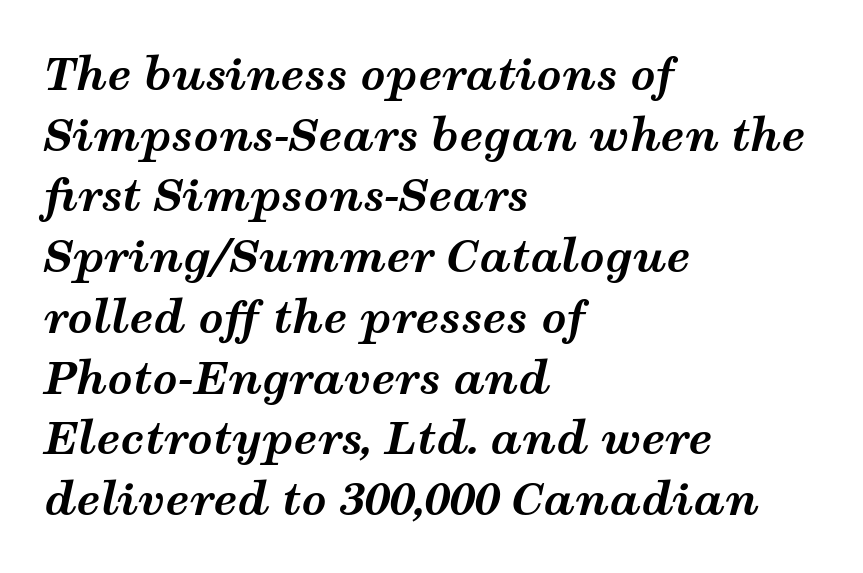
The image shows 44 px bold, wide type, italic (leaning right); set left-aligned, normal line spacing (1.38x), normal letter spacing, not underlined; medium stroke contrast and a medium x-height.
